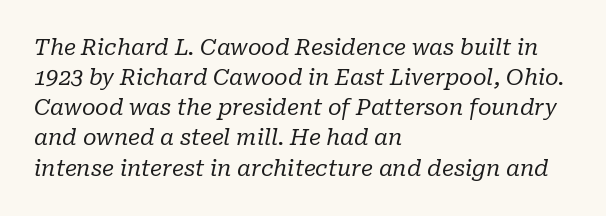
Does extra space separate the letters? No, they use regular spacing. These lines were composed using italics. Summary of vertical rhythm: regular, with standard interline spacing. The rag falls on the right side of this text block. Weight: not bold — regular or lighter.
